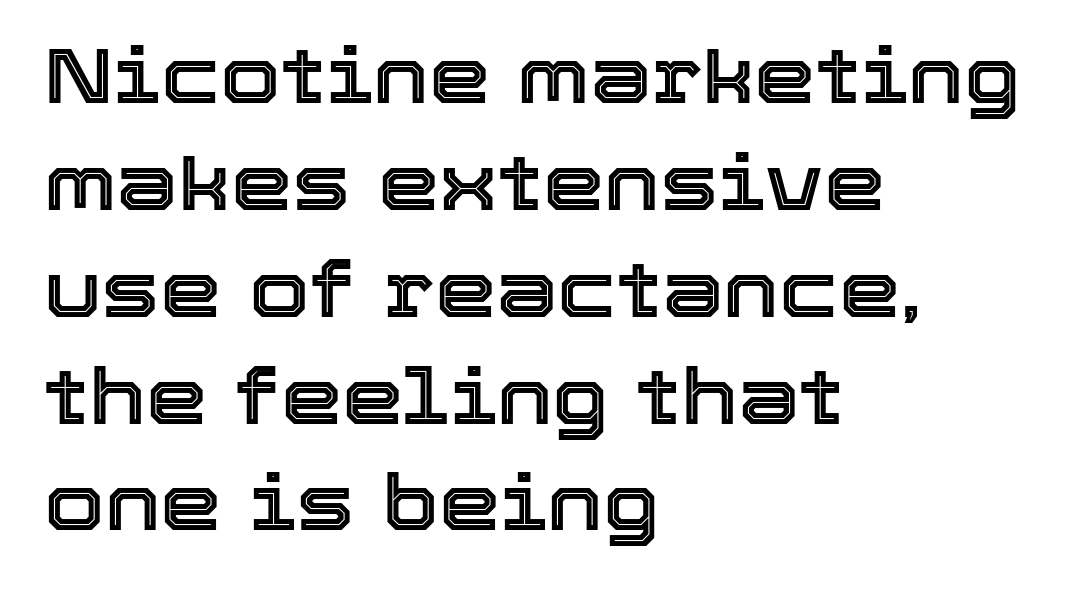
The image shows 78 px text type, upright; set left-aligned, normal line spacing (1.37x), normal letter spacing, not underlined; a medium x-height.
